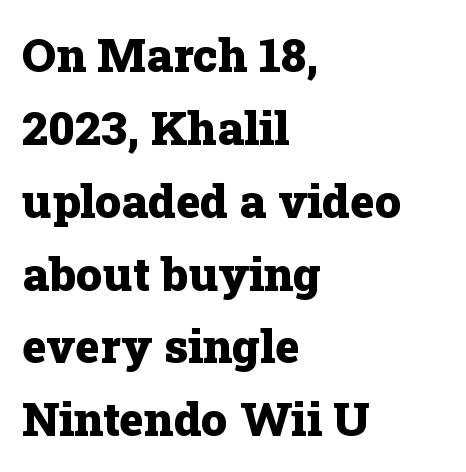
Underline: absent. Students, this is bold: see how much ink each stroke carries. Character widths vary here, with narrow letters taking less room than wide ones. You can tell from the footed stems that serif type was used.
